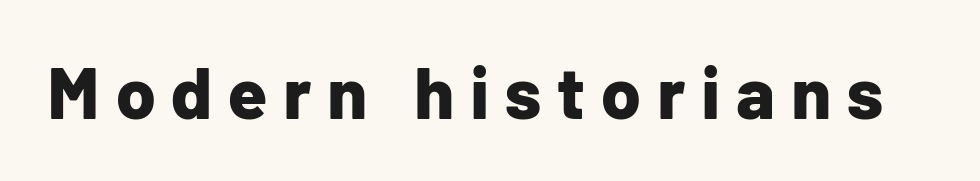
{"serif": "no", "italic": "no", "bold": "yes", "weight": "bold", "width": "normal", "stroke_contrast": "low", "x_height": "medium", "monospaced": "no", "underline": "no", "letter_spacing": "wide", "letter_spacing_em": 0.22, "glyph_px": 72}
